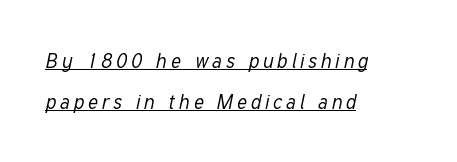
The image shows 20 px text type, italic (leaning right); set left-aligned, loose line spacing (2.06x), unusually wide letter spacing (+0.2 em), underlined.
